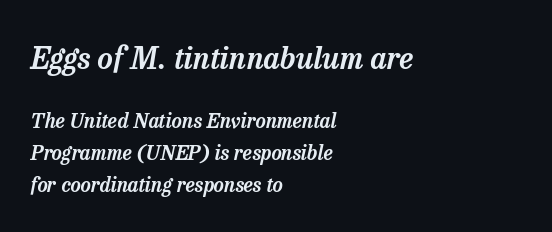
Q: Is the text italic (slanted)? A: Yes, it leans right by about 13 degrees.
Q: Is the typeface a serif or a sans-serif typeface? A: Serif.
Q: Is the text underlined? A: No.
Q: How is the paragraph aligned? A: Left-aligned.
Q: Is the spacing between letters normal or unusually wide? A: Normal.
Q: Is the spacing between lines tight, normal or loose? A: Normal.
Q: Which block of text is set in a larger size, the first (top) or the second (bottom)? A: The first (top) one.
Q: Width (condensed, normal, or wide)? A: Normal.
Q: Stroke contrast? A: Low.
Q: x-height? A: Medium.
Q: Monospaced? A: No.
